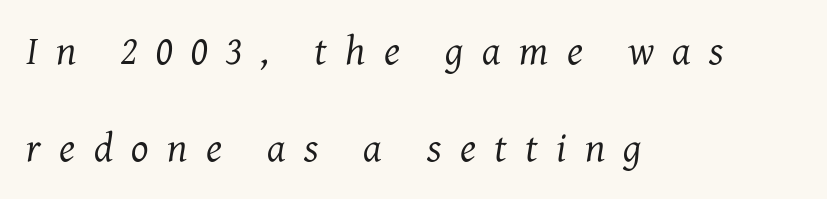
The image shows 41 px regular-weight serif type, italic (leaning right); set left-aligned, loose line spacing (2.36x), unusually wide letter spacing (+0.45 em), not underlined; medium stroke contrast and a medium x-height.
